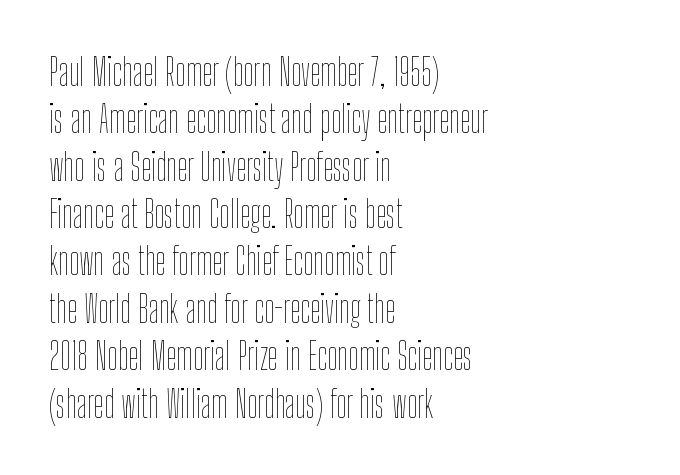
Q: Is the text bold? A: No.
Q: Is the text italic (slanted)? A: No, it is upright.
Q: Is the text underlined? A: No.
Q: How is the paragraph aligned? A: Left-aligned.
Q: Is the spacing between letters normal or unusually wide? A: Normal.
Q: Is the spacing between lines tight, normal or loose? A: Normal.
Q: Width (condensed, normal, or wide)? A: Condensed.
Q: Stroke contrast? A: Low.
Q: x-height? A: Medium.
Q: Monospaced? A: No.
